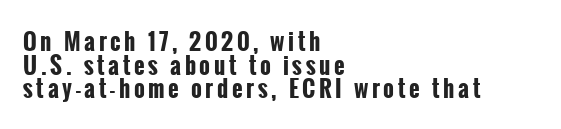
Q: Is the text bold? A: Yes.
Q: Is the text italic (slanted)? A: No, it is upright.
Q: Is the text underlined? A: No.
Q: How is the paragraph aligned? A: Left-aligned.
Q: Is the spacing between lines tight, normal or loose? A: Tight.
